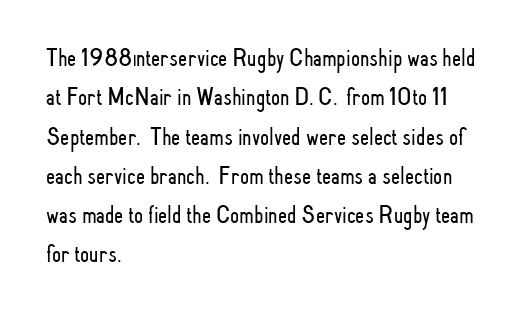
{"italic": "no", "bold": "no", "underline": "no", "align": "left", "line_spacing": "normal", "line_spacing_ratio": 1.51, "letter_spacing": "normal", "letter_spacing_em": 0.0, "glyph_px": 26}
